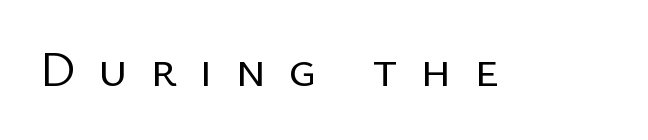
Varying glyph widths throughout — classic text-font behaviour. Posture: vertical. Is the stroke heavy? The answer is a plain regular-or-lighter. The type is letterspaced generously, with wide tracking.
